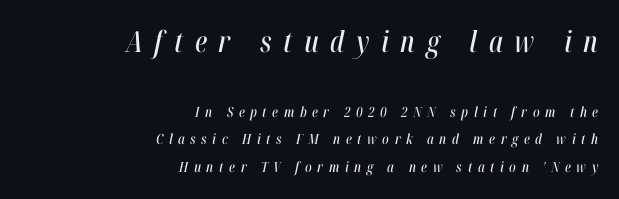
{"italic": "yes", "lean": "right", "slant_degrees": 12, "width": "condensed", "stroke_contrast": "high", "x_height": "medium", "monospaced": "no", "underline": "no", "align": "right", "line_spacing": "loose", "line_spacing_ratio": 1.98, "letter_spacing": "wide", "letter_spacing_em": 0.4, "larger_block": "first", "size_ratio": 2.07, "glyph_px": 29}
